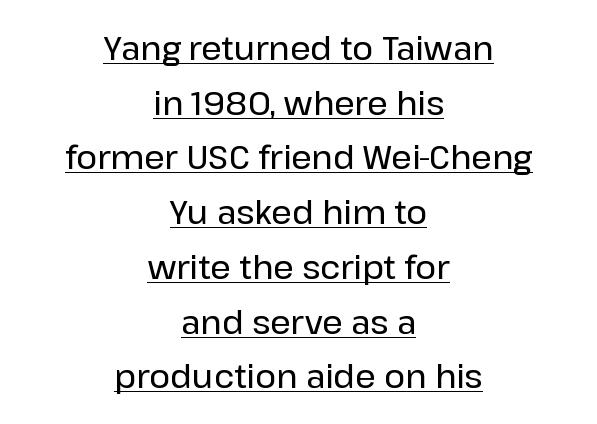
The image shows 32 px sans-serif type, upright; set centered, line spacing 1.71x, normal letter spacing, underlined; low stroke contrast and a medium x-height.
